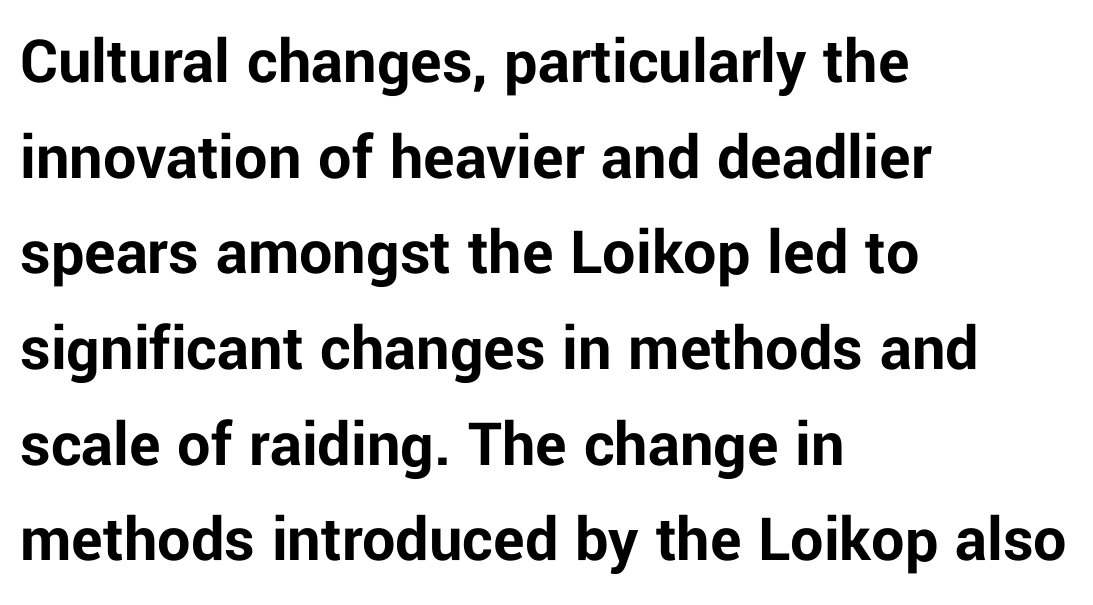
The image shows 66 px bold sans-serif type, upright; set left-aligned, normal line spacing (1.45x), normal letter spacing, not underlined; low stroke contrast and a medium x-height.
